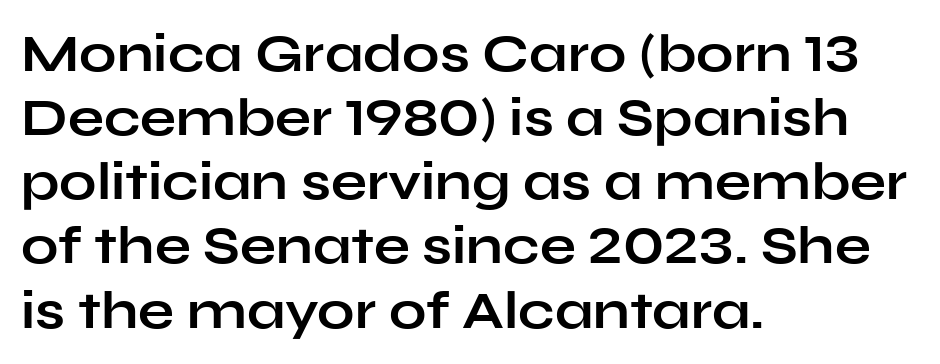
The image shows 53 px bold, wide sans-serif type, upright; set left-aligned, line spacing 1.21x, normal letter spacing, not underlined; low stroke contrast and a medium x-height.
